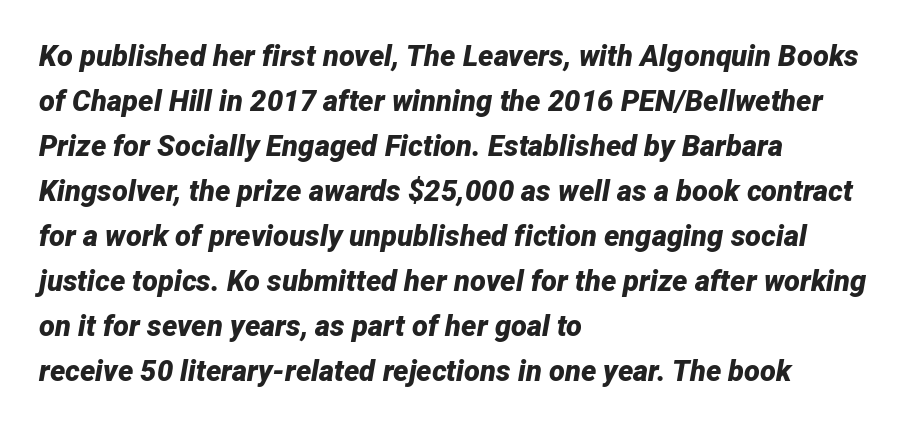
{"italic": "yes", "lean": "right", "slant_degrees": 12, "bold": "yes", "weight": "bold", "width": "normal", "stroke_contrast": "low", "x_height": "medium", "monospaced": "no", "underline": "no", "align": "left", "line_spacing": "normal", "line_spacing_ratio": 1.55, "letter_spacing": "normal", "letter_spacing_em": 0.0, "glyph_px": 29}
